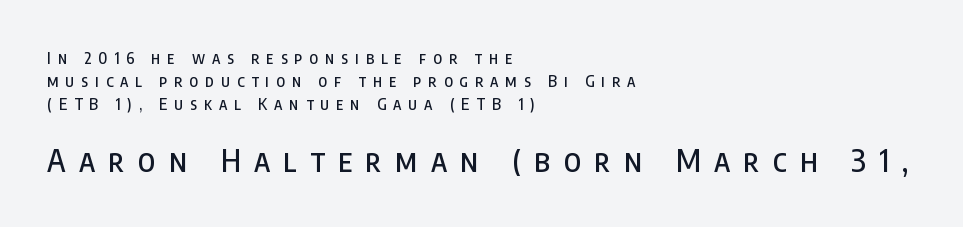
{"serif": "no", "italic": "no", "width": "condensed", "stroke_contrast": "low", "x_height": "large", "monospaced": "no", "underline": "no", "align": "left", "line_spacing": "normal", "line_spacing_ratio": 1.43, "letter_spacing": "wide", "letter_spacing_em": 0.43, "larger_block": "second", "size_ratio": 1.94, "glyph_px": 31}
